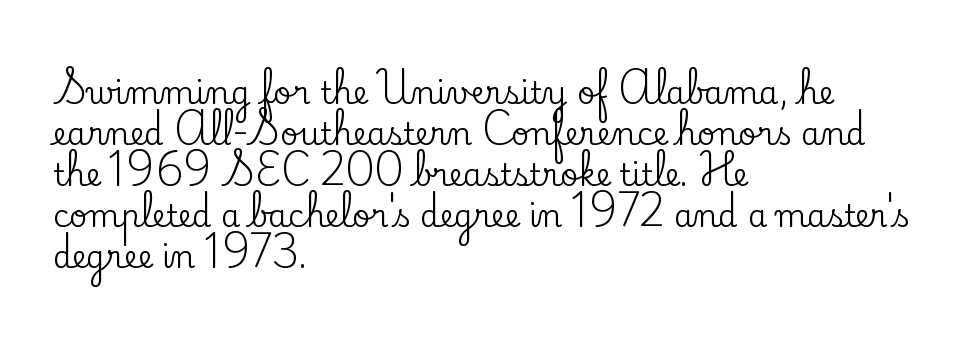
{"serif": "yes", "italic": "no", "width": "normal", "stroke_contrast": "low", "x_height": "small", "monospaced": "no", "underline": "no", "align": "left", "line_spacing": "normal", "line_spacing_ratio": 1.32, "letter_spacing": "normal", "letter_spacing_em": 0.0, "glyph_px": 31}
